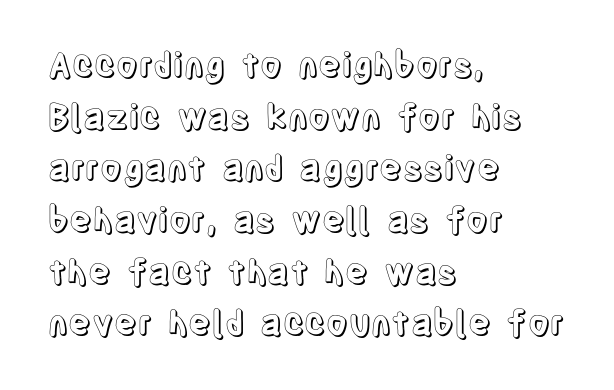
When letters stand straight like this, we call the style roman or upright. The specimen omits any rule beneath the text block's lines. Notice how the passage keeps a crisp vertical edge on the left only. Varying glyph widths throughout — classic text-font behaviour. The rendering keeps characters at their native spacing. One glance says typical: line gaps are just what's usual.
